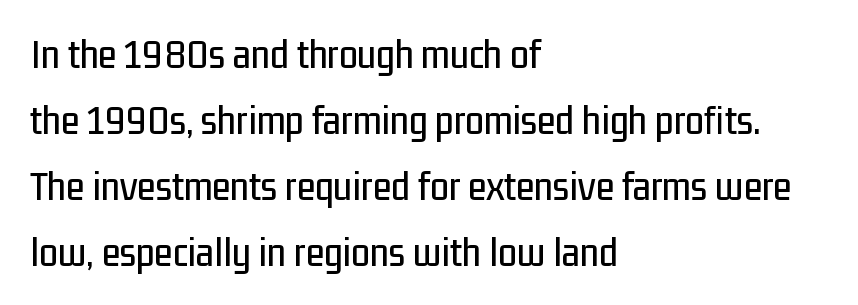
The image shows 42 px condensed sans-serif type, upright; set left-aligned, normal line spacing (1.57x), normal letter spacing, not underlined; low stroke contrast and a medium x-height.
